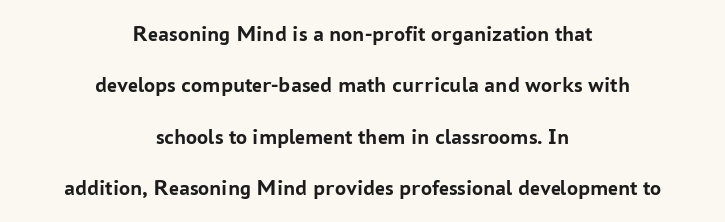
Q: Is the text bold? A: Yes.
Q: Is the text italic (slanted)? A: No, it is upright.
Q: Is the text underlined? A: No.
Q: How is the paragraph aligned? A: Centered.
Q: Is the spacing between letters normal or unusually wide? A: Normal.
Q: Is the spacing between lines tight, normal or loose? A: Loose.
